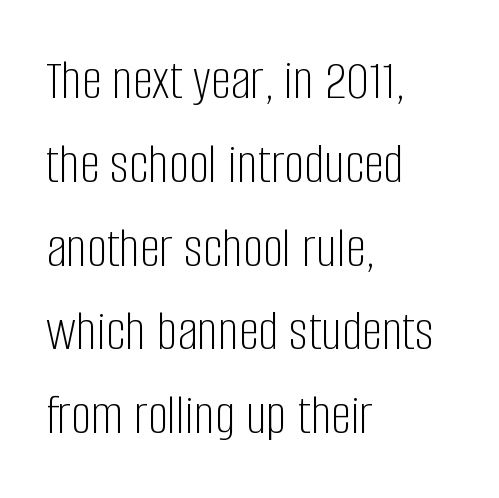
The line-height multiplier appears to be the usual default. Quick note: underline off. The line texture is even and compact thanks to regular tracking. You could not count columns in this text — the font is proportionally spaced. Ascenders rise straight up at ninety degrees.
